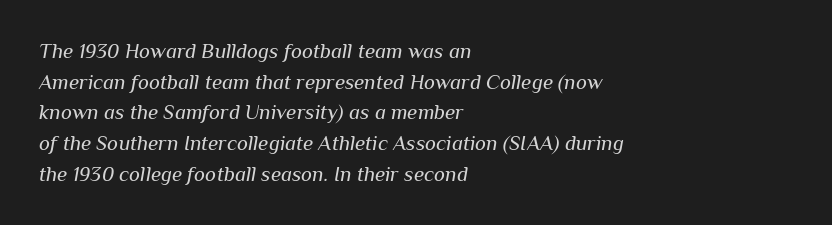
Q: Is the text bold? A: No.
Q: Is the text italic (slanted)? A: Yes, it leans right by about 10 degrees.
Q: Is the text underlined? A: No.
Q: How is the paragraph aligned? A: Left-aligned.
Q: Is the spacing between letters normal or unusually wide? A: Normal.
Q: Is the spacing between lines tight, normal or loose? A: Normal.
